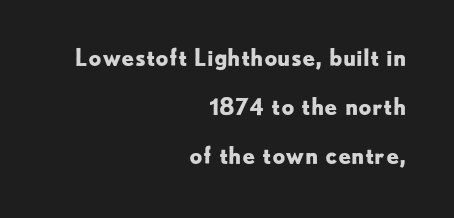
Regarding leading, the lines here are spaced well apart. Teacher's note: observe the even right margin — that is flush-right alignment. The strokes are fattened all the way to bold. Students, note that the glyphs here touch the page at normal intervals. Is there any slant? The stems are plumb. Letters rest on an invisible, unmarked baseline.
